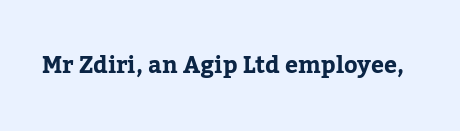
The image shows 23 px bold type, upright; set normal letter spacing, not underlined.
